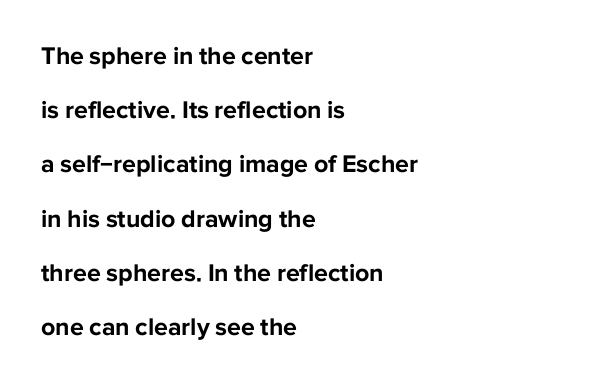
Q: Is the text bold? A: Yes.
Q: Is the text italic (slanted)? A: No, it is upright.
Q: Is the text underlined? A: No.
Q: How is the paragraph aligned? A: Left-aligned.
Q: Is the spacing between letters normal or unusually wide? A: Normal.
Q: Is the spacing between lines tight, normal or loose? A: Loose.
